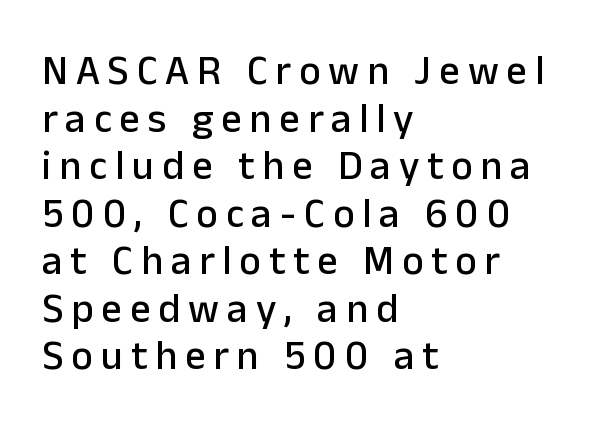
The image shows 41 px sans-serif type, upright; set left-aligned, line spacing 1.16x, not underlined; low stroke contrast and a medium x-height.
